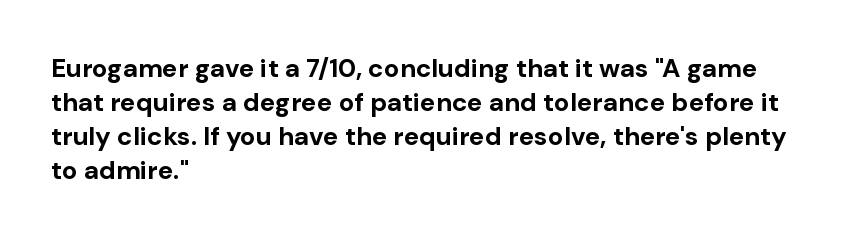
Typeset ragged right — the left edge is the straight one. Words float on clear page, feet unadorned. Vertically, the passage feels balanced, rows spaced as you'd expect. This sample uses plain, unmodified letter spacing. Summary of weight: heavy, a full bold. Characters remain perfectly vertical along every line.
